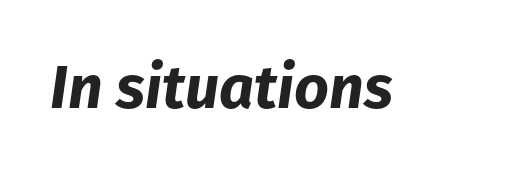
Q: Is the text bold? A: Yes.
Q: Is the text italic (slanted)? A: Yes, it leans right by about 8 degrees.
Q: Is the text underlined? A: No.
Q: Is the spacing between letters normal or unusually wide? A: Normal.
Q: Width (condensed, normal, or wide)? A: Normal.
Q: Stroke contrast? A: Low.
Q: x-height? A: Medium.
Q: Monospaced? A: No.
